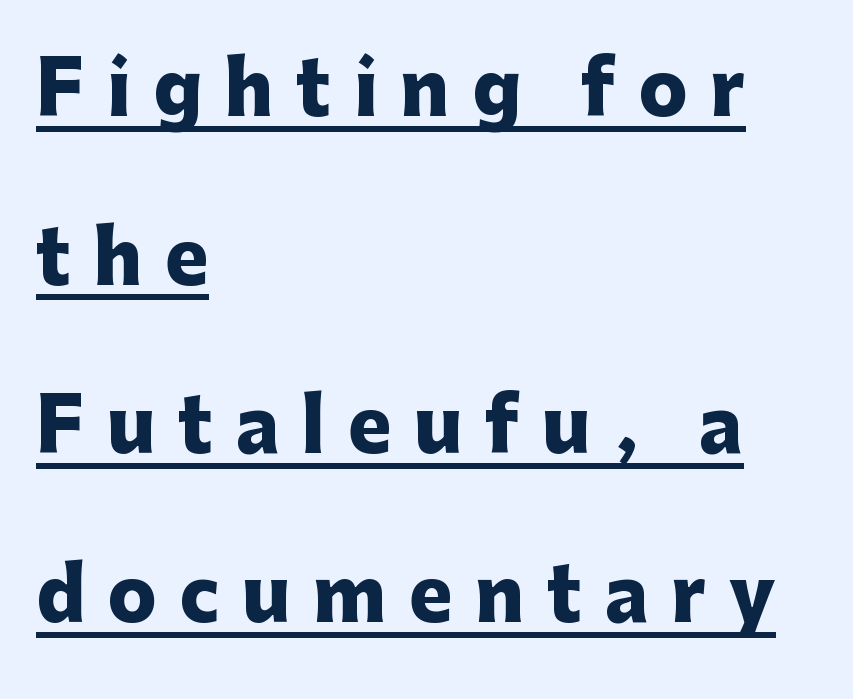
The image shows 73 px heavy sans-serif type, upright; set left-aligned, loose line spacing (2.31x), unusually wide letter spacing (+0.31 em), underlined; low stroke contrast and a medium x-height.
